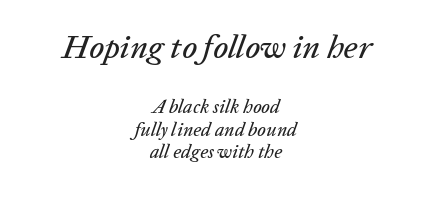
The image shows 33 px text type, italic (leaning right); set centered, line spacing 1.18x, normal letter spacing, not underlined; the first (top) block is 1.74x larger; low stroke contrast and a medium x-height.
